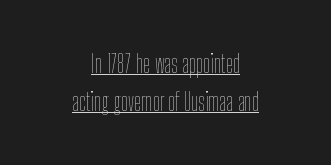
The image shows 25 px text type, upright; set centered, normal line spacing (1.52x), normal letter spacing, underlined.
